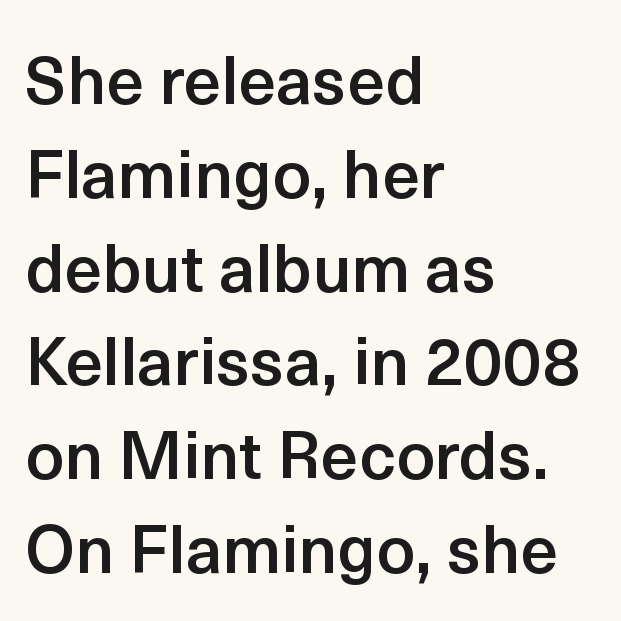
The passage shown is typed in a proportional face where columns would drift. Typeset ragged right — the left edge is the straight one. The horizontal fit of the characters is conventional and even. Weight check: semibold — heavier than regular, not quite bold. This rendering employs a face without finishing strokes, i.e., a sans-serif.
